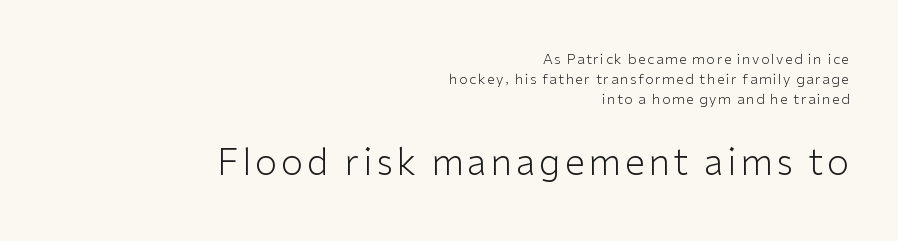
Q: Is the text bold? A: No.
Q: Is the text italic (slanted)? A: No, it is upright.
Q: Is the typeface a serif or a sans-serif typeface? A: Sans-serif.
Q: Is the text underlined? A: No.
Q: How is the paragraph aligned? A: Right-aligned.
Q: Is the spacing between lines tight, normal or loose? A: Normal.
Q: Which block of text is set in a larger size, the first (top) or the second (bottom)? A: The second (bottom) one.
Q: Width (condensed, normal, or wide)? A: Normal.
Q: Stroke contrast? A: Low.
Q: x-height? A: Medium.
Q: Monospaced? A: No.
